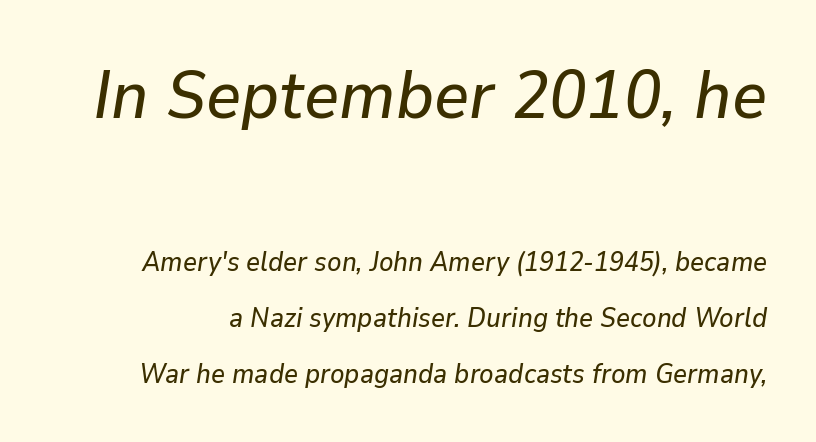
Slant detected: the letters are inclined. Do the characters align in a grid? No, the font is proportional. Does extra space separate the letters? No, they use regular spacing. The earlier block is typeset at a bigger size than the later block. This rendering features lettering with no underline. This sample trades compactness for vertical openness between lines.
